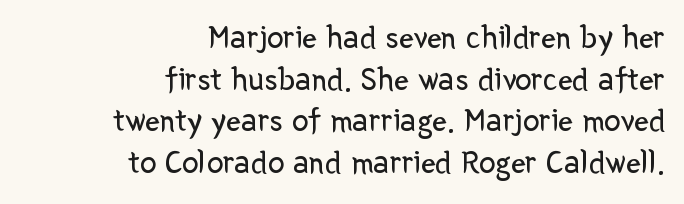
Whoever set this chose a conventional vertical rhythm. Proportional: the letters do not fall into vertical columns. Each stroke keeps to a modest, everyday thickness or less. Does the lettering tilt? It doesn't — this is upright. Nobody drew a line under any word here. Every row of glyphs terminates at an identical x-position on the right.
